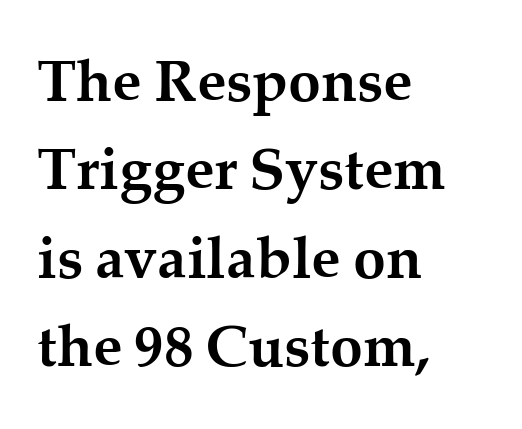
Q: Is the text bold? A: Yes.
Q: Is the text italic (slanted)? A: No, it is upright.
Q: Is the typeface a serif or a sans-serif typeface? A: Serif.
Q: Is the text underlined? A: No.
Q: How is the paragraph aligned? A: Left-aligned.
Q: Is the spacing between letters normal or unusually wide? A: Normal.
Q: Is the spacing between lines tight, normal or loose? A: Normal.
Q: Width (condensed, normal, or wide)? A: Normal.
Q: Stroke contrast? A: Medium.
Q: x-height? A: Medium.
Q: Monospaced? A: No.
